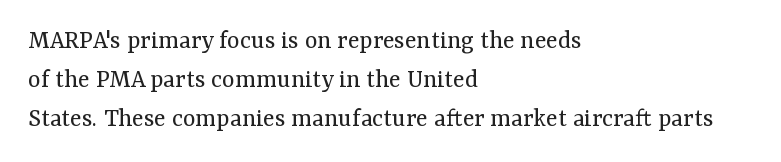
The image shows 27 px text type, upright; set left-aligned, normal line spacing (1.44x), normal letter spacing, not underlined.
